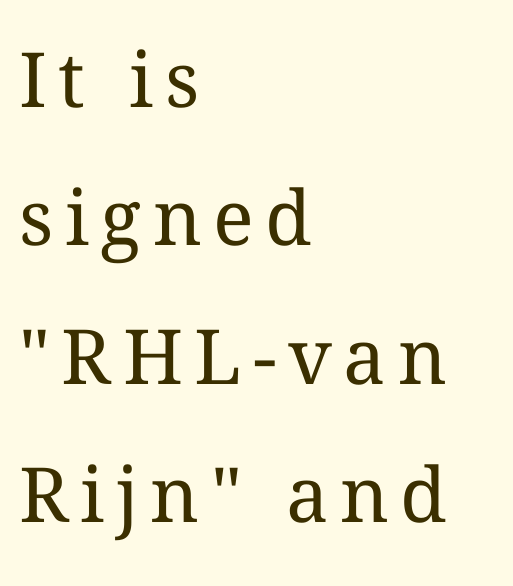
The image shows 76 px regular-weight type, upright; set left-aligned, line spacing 1.82x, not underlined; medium stroke contrast and a medium x-height.
